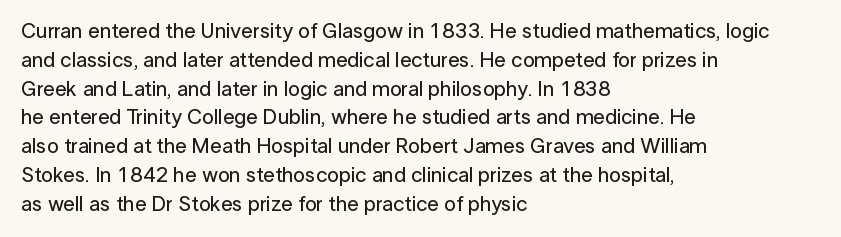
{"italic": "no", "underline": "no", "align": "left", "line_spacing": "normal", "line_spacing_ratio": 1.37, "letter_spacing": "normal", "letter_spacing_em": 0.0, "glyph_px": 21}
